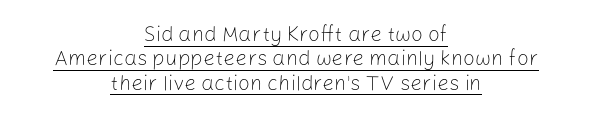
The image shows 21 px text type, upright; set centered, line spacing 1.16x, normal letter spacing, underlined.
